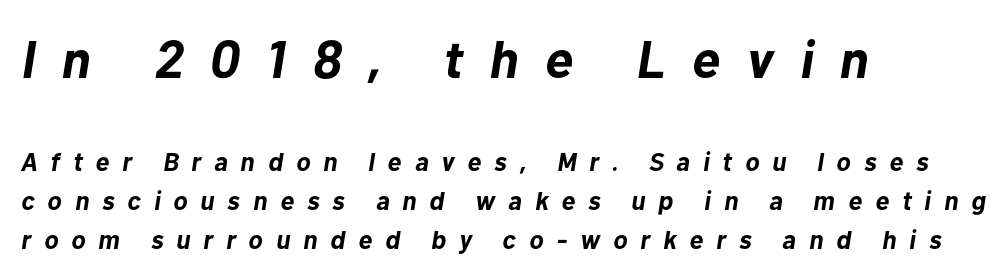
Heft: maximum for text — a bold. These lines are rendered in a variable-pitch font. The lines are quadded left. Any mark beneath the type? The region is blank. The passage shown begins with its larger block and ends with its smaller one. The letters are slanted; this is an italic face.
